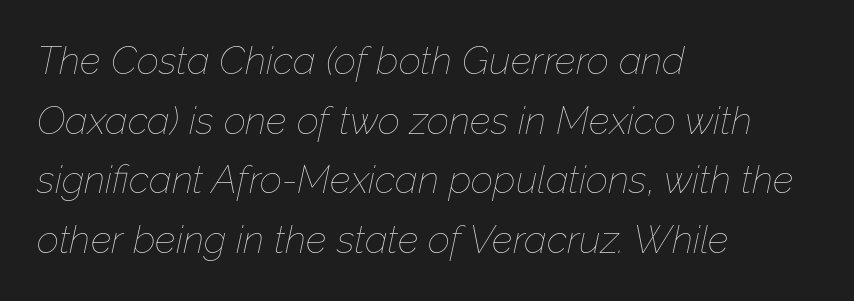
{"italic": "yes", "lean": "right", "slant_degrees": 12, "bold": "no", "weight": "thin", "width": "normal", "stroke_contrast": "low", "x_height": "medium", "monospaced": "no", "underline": "no", "align": "left", "line_spacing": "normal", "line_spacing_ratio": 1.53, "letter_spacing": "normal", "letter_spacing_em": 0.0, "glyph_px": 39}
